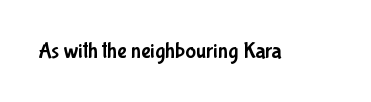
{"italic": "no", "underline": "no", "letter_spacing": "normal", "letter_spacing_em": 0.0, "glyph_px": 22}
